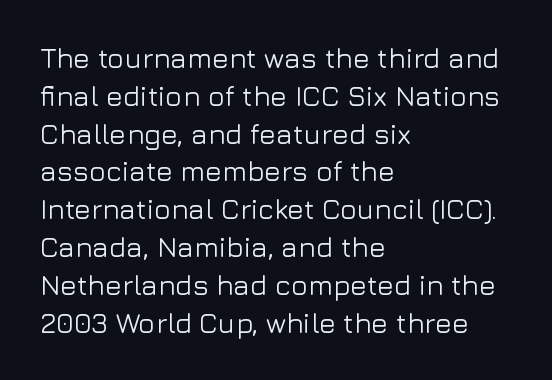
{"serif": "no", "italic": "no", "width": "normal", "stroke_contrast": "low", "x_height": "medium", "monospaced": "no", "underline": "no", "align": "left", "line_spacing": "normal", "line_spacing_ratio": 1.35, "letter_spacing": "normal", "letter_spacing_em": 0.0, "glyph_px": 28}
